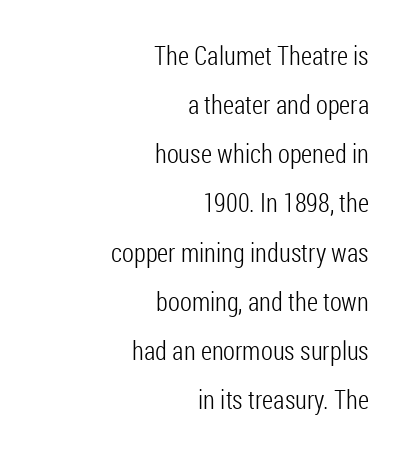
Q: Is the text bold? A: No.
Q: Is the text italic (slanted)? A: No, it is upright.
Q: Is the text underlined? A: No.
Q: How is the paragraph aligned? A: Right-aligned.
Q: Is the spacing between letters normal or unusually wide? A: Normal.
